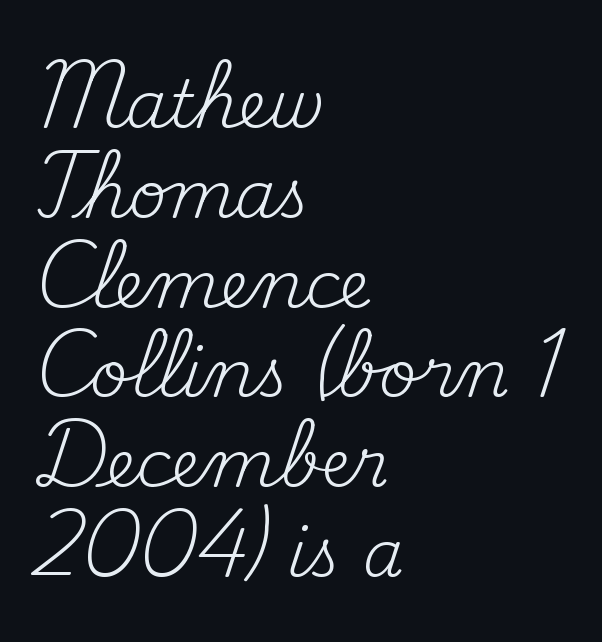
The image shows 66 px regular-weight serif type; set left-aligned, normal line spacing (1.36x), normal letter spacing, not underlined; medium stroke contrast and a small x-height.
